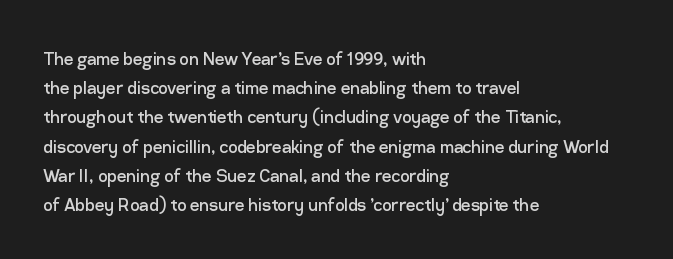
Q: Is the text bold? A: No.
Q: Is the text italic (slanted)? A: No, it is upright.
Q: Is the text underlined? A: No.
Q: How is the paragraph aligned? A: Left-aligned.
Q: Is the spacing between letters normal or unusually wide? A: Normal.
Q: Is the spacing between lines tight, normal or loose? A: Normal.
